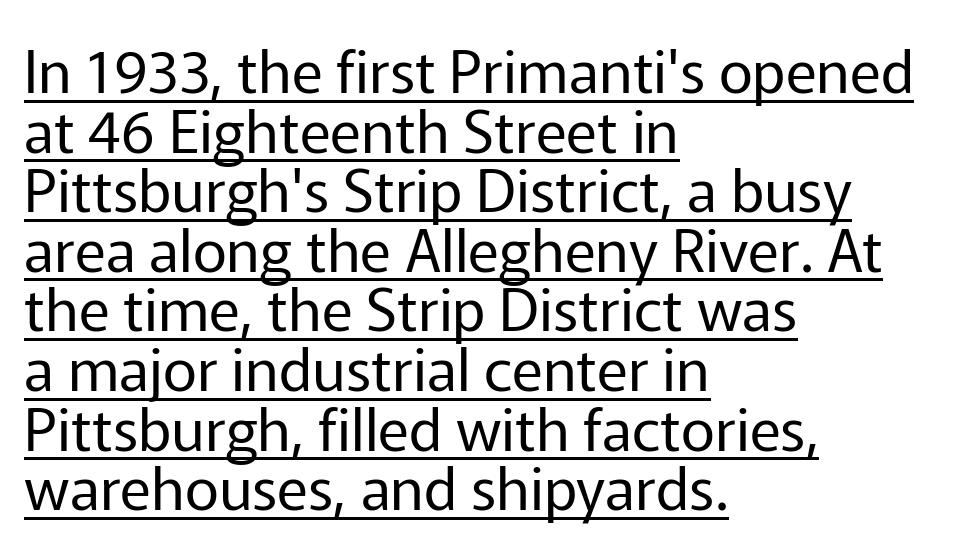
The image shows 59 px regular-weight sans-serif type, upright; set left-aligned, tight line spacing (1.01x), normal letter spacing, underlined; low stroke contrast and a medium x-height.
